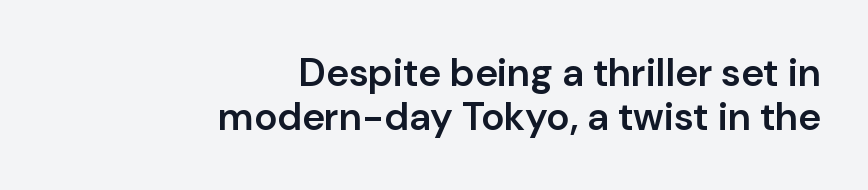
The image shows 39 px semibold sans-serif type, upright; set right-aligned, tight line spacing (1.12x), normal letter spacing, not underlined; low stroke contrast and a medium x-height.
